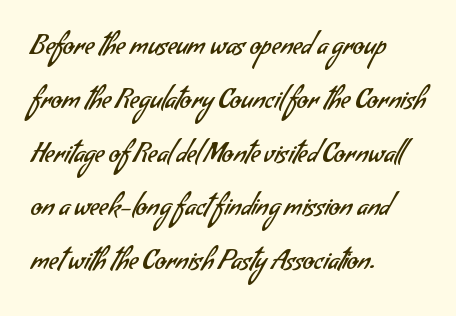
The image shows 26 px text type; set left-aligned, loose line spacing (2.07x), normal letter spacing, not underlined.
